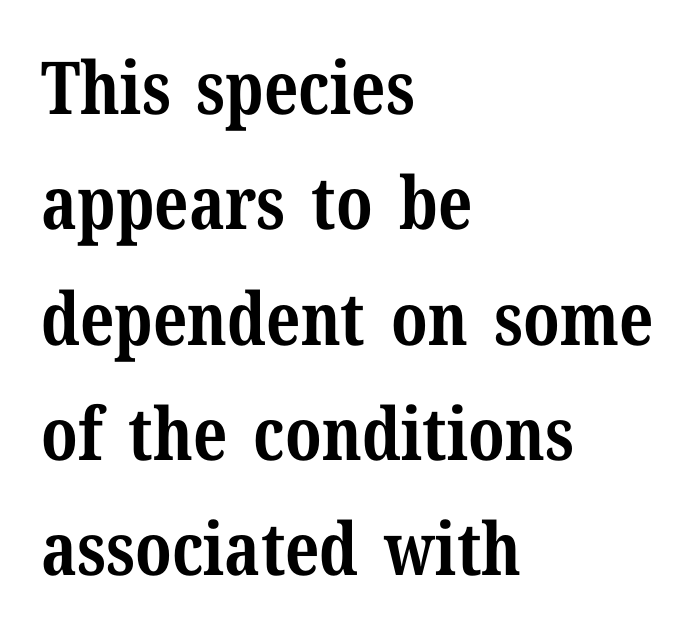
If you drew a line through each stem, it would be perfectly vertical. Leftover space on each line is placed entirely after the last word. Is there much room between lines? A standard amount, neither cramped nor airy. You'd pick this weight for a headline — it's a proper bold.
